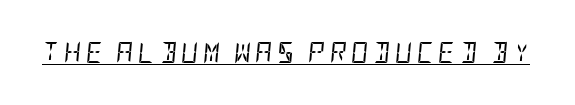
Weight class: somewhere from thin through regular. What decoration does the sample have? An underline. A typesetter would mark this as italic. Honestly, the letter spacing is so wide it's the main thing you notice.
